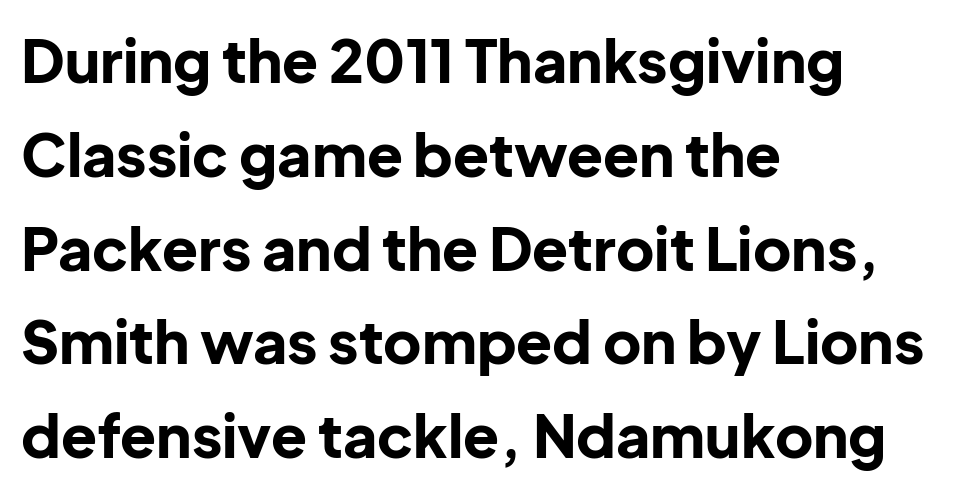
Q: Is the text bold? A: Yes.
Q: Is the text italic (slanted)? A: No, it is upright.
Q: Is the typeface a serif or a sans-serif typeface? A: Sans-serif.
Q: Is the text underlined? A: No.
Q: How is the paragraph aligned? A: Left-aligned.
Q: Is the spacing between letters normal or unusually wide? A: Normal.
Q: Is the spacing between lines tight, normal or loose? A: Normal.
Q: Width (condensed, normal, or wide)? A: Normal.
Q: Stroke contrast? A: Low.
Q: x-height? A: Medium.
Q: Monospaced? A: No.
